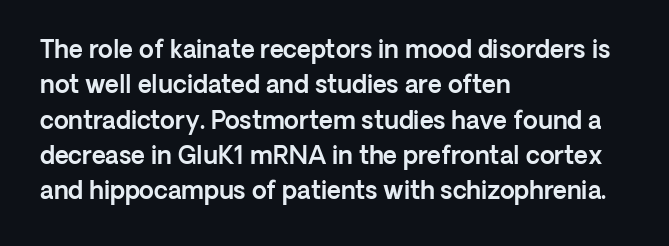
{"italic": "no", "underline": "no", "align": "left", "line_spacing": "normal", "line_spacing_ratio": 1.47, "letter_spacing": "normal", "letter_spacing_em": 0.0, "glyph_px": 24}
